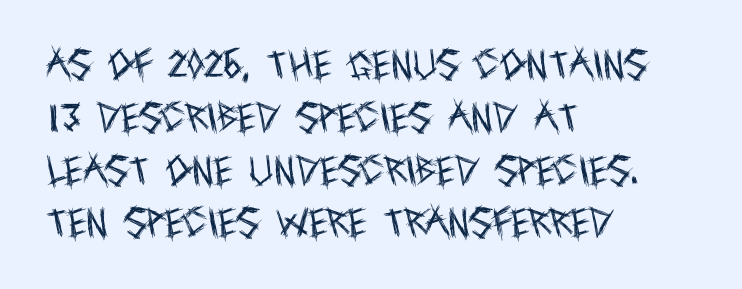
The image shows 33 px regular-weight, condensed sans-serif type, upright; set left-aligned, normal line spacing (1.6x), normal letter spacing, not underlined; a large x-height.
